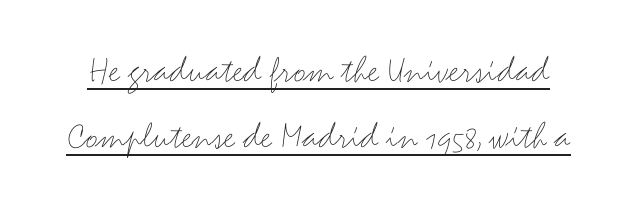
Q: Is the text bold? A: No.
Q: Is the text italic (slanted)? A: Yes.
Q: Is the typeface a serif or a sans-serif typeface? A: Sans-serif.
Q: Is the text underlined? A: Yes.
Q: Is the spacing between letters normal or unusually wide? A: Normal.
Q: Is the spacing between lines tight, normal or loose? A: Normal.
Q: Width (condensed, normal, or wide)? A: Wide.
Q: Stroke contrast? A: Medium.
Q: x-height? A: Small.
Q: Monospaced? A: No.
